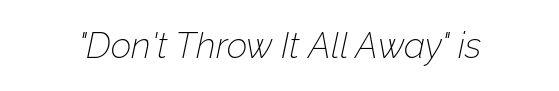
{"italic": "yes", "lean": "right", "slant_degrees": 12, "bold": "no", "weight": "thin", "width": "normal", "stroke_contrast": "low", "x_height": "medium", "monospaced": "no", "underline": "no", "letter_spacing": "normal", "letter_spacing_em": 0.0, "glyph_px": 36}
